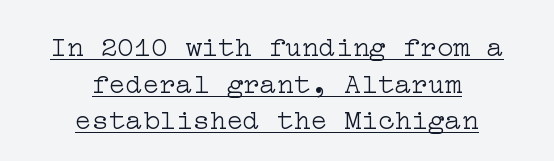
{"serif": "yes", "italic": "no", "bold": "no", "weight": "light", "width": "wide", "stroke_contrast": "low", "x_height": "medium", "underline": "yes", "align": "center", "line_spacing": "normal", "line_spacing_ratio": 1.31, "letter_spacing": "normal", "letter_spacing_em": 0.0, "glyph_px": 28}
